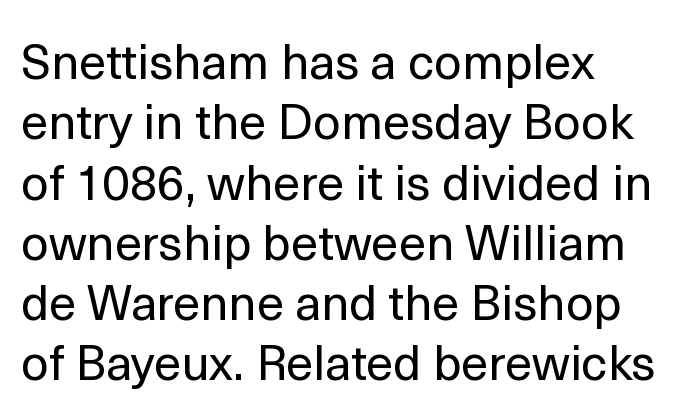
The image shows 49 px regular-weight sans-serif type, upright; set line spacing 1.23x, normal letter spacing, not underlined; a medium x-height.
